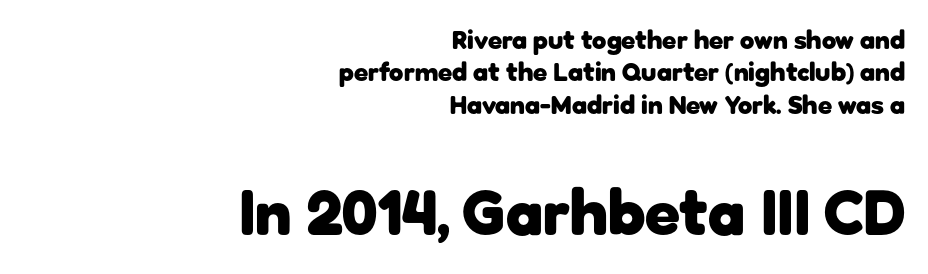
Q: Is the text bold? A: Yes.
Q: Is the text italic (slanted)? A: No, it is upright.
Q: Is the typeface a serif or a sans-serif typeface? A: Sans-serif.
Q: Is the text underlined? A: No.
Q: How is the paragraph aligned? A: Right-aligned.
Q: Is the spacing between letters normal or unusually wide? A: Normal.
Q: Is the spacing between lines tight, normal or loose? A: Normal.
Q: Which block of text is set in a larger size, the first (top) or the second (bottom)? A: The second (bottom) one.
Q: Width (condensed, normal, or wide)? A: Normal.
Q: Stroke contrast? A: Low.
Q: x-height? A: Medium.
Q: Monospaced? A: No.
